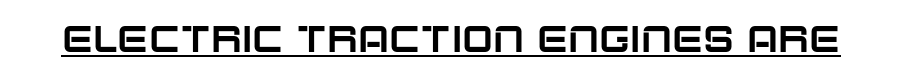
{"serif": "no", "italic": "no", "width": "normal", "stroke_contrast": "low", "x_height": "large", "monospaced": "no", "underline": "yes", "letter_spacing": "normal", "letter_spacing_em": 0.0, "glyph_px": 37}
